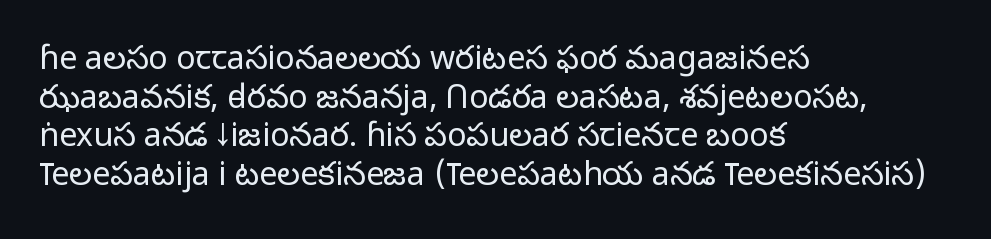
{"serif": "no", "italic": "no", "bold": "no", "weight": "light", "width": "normal", "stroke_contrast": "low", "x_height": "medium", "monospaced": "no", "underline": "no", "align": "left", "line_spacing_ratio": 1.21, "letter_spacing": "normal", "letter_spacing_em": 0.0, "glyph_px": 32}
